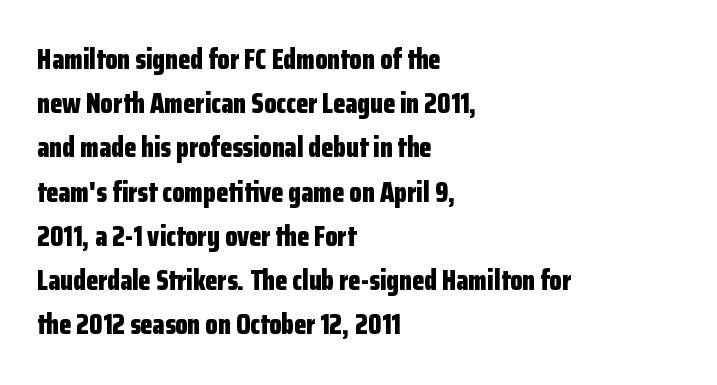
Q: Is the text bold? A: Yes.
Q: Is the text italic (slanted)? A: No, it is upright.
Q: Is the typeface a serif or a sans-serif typeface? A: Sans-serif.
Q: Is the text underlined? A: No.
Q: How is the paragraph aligned? A: Left-aligned.
Q: Is the spacing between letters normal or unusually wide? A: Normal.
Q: Is the spacing between lines tight, normal or loose? A: Normal.
Q: Width (condensed, normal, or wide)? A: Condensed.
Q: Stroke contrast? A: Low.
Q: x-height? A: Medium.
Q: Monospaced? A: No.
